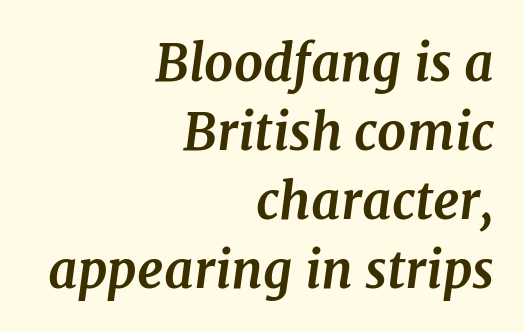
The image shows 51 px bold serif type, italic (leaning right); set right-aligned, normal line spacing (1.35x), normal letter spacing, not underlined; medium stroke contrast and a medium x-height.
